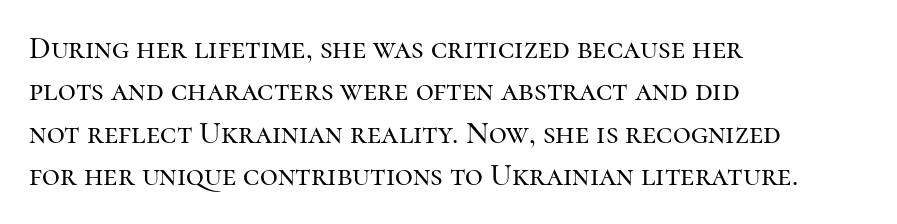
There is no visible air inserted between adjacent glyphs. The rendering shows small feet on the letterforms — a serif design. The letters stand upright; this is a roman face. Here the designer chose a conventional face with non-uniform glyph widths.
